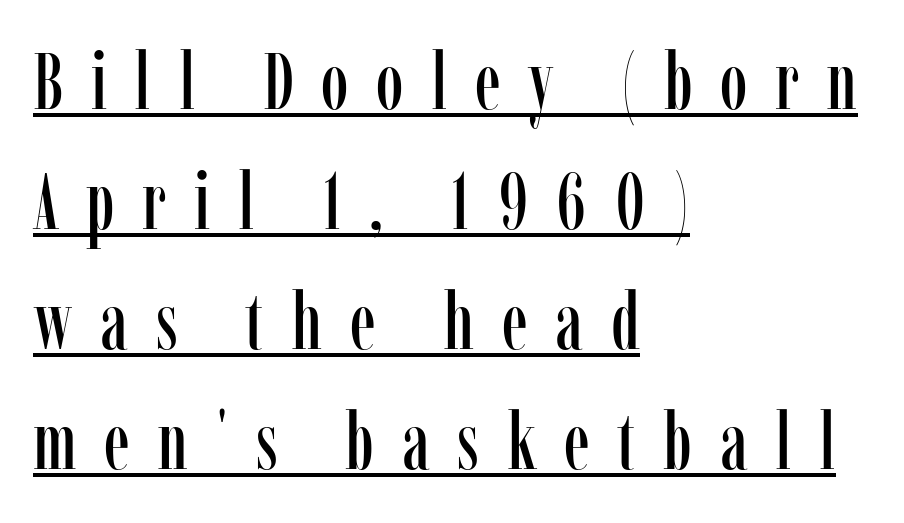
Q: Is the text italic (slanted)? A: No, it is upright.
Q: Is the typeface a serif or a sans-serif typeface? A: Serif.
Q: Is the text underlined? A: Yes.
Q: How is the paragraph aligned? A: Left-aligned.
Q: Is the spacing between letters normal or unusually wide? A: Unusually wide.
Q: Is the spacing between lines tight, normal or loose? A: Normal.
Q: Width (condensed, normal, or wide)? A: Condensed.
Q: Stroke contrast? A: Low.
Q: x-height? A: Medium.
Q: Monospaced? A: No.
